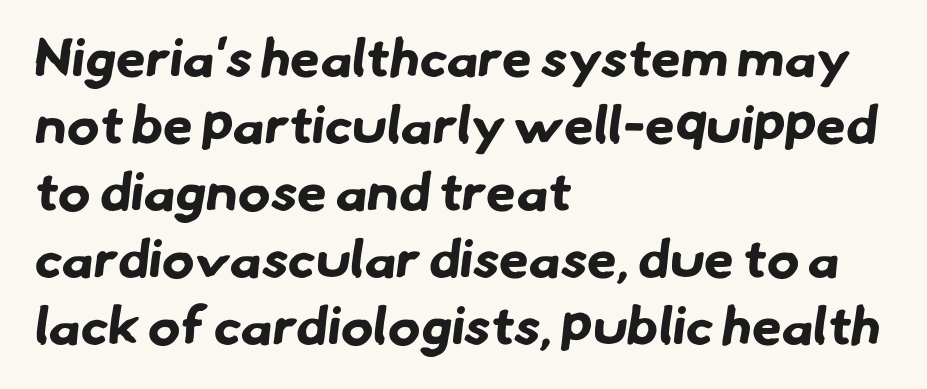
The image shows 54 px bold sans-serif type; set left-aligned, line spacing 1.24x, normal letter spacing, not underlined; low stroke contrast and a small x-height.
